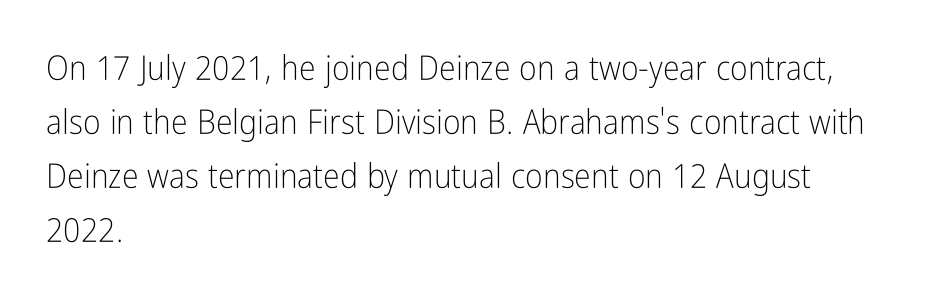
The image shows 34 px light, condensed sans-serif type, upright; set left-aligned, normal line spacing (1.59x), normal letter spacing, not underlined; low stroke contrast and a medium x-height.
